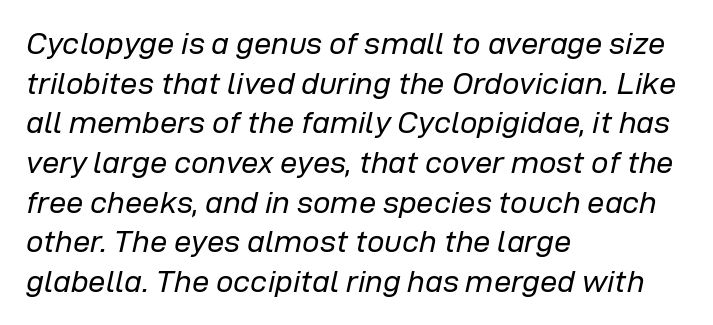
{"italic": "yes", "lean": "right", "slant_degrees": 12, "bold": "no", "weight": "regular", "width": "normal", "stroke_contrast": "low", "x_height": "medium", "monospaced": "no", "underline": "no", "align": "left", "line_spacing": "normal", "line_spacing_ratio": 1.28, "letter_spacing": "normal", "letter_spacing_em": 0.0, "glyph_px": 31}
